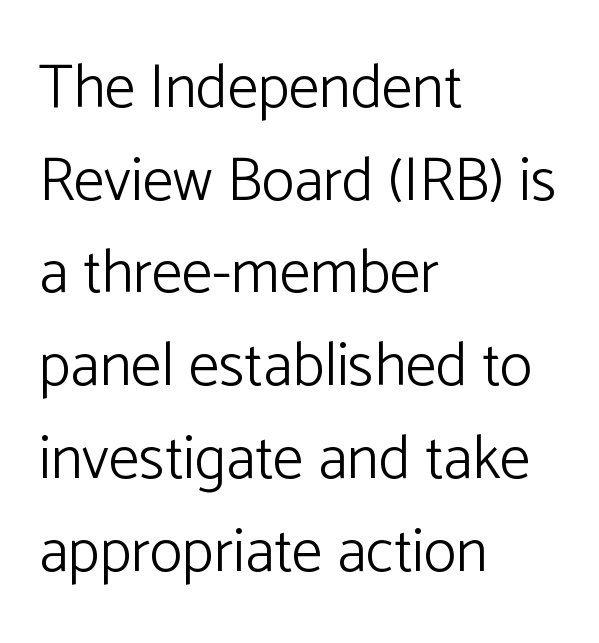
{"serif": "no", "italic": "no", "bold": "no", "weight": "light", "width": "normal", "stroke_contrast": "low", "x_height": "medium", "monospaced": "no", "underline": "no", "align": "left", "line_spacing": "normal", "line_spacing_ratio": 1.52, "letter_spacing": "normal", "letter_spacing_em": 0.0, "glyph_px": 61}
